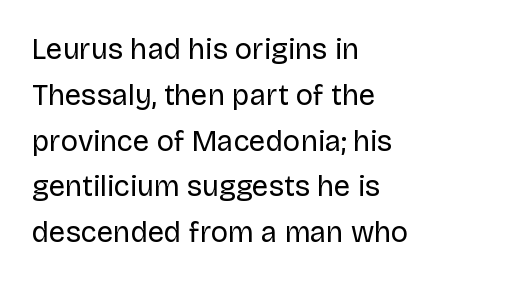
{"serif": "no", "italic": "no", "bold": "no", "weight": "regular", "width": "normal", "stroke_contrast": "low", "x_height": "large", "monospaced": "no", "underline": "no", "align": "left", "line_spacing": "normal", "line_spacing_ratio": 1.58, "letter_spacing": "normal", "letter_spacing_em": 0.0, "glyph_px": 29}
